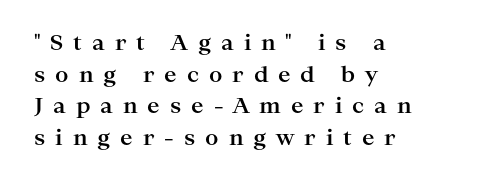
No word sits above an underline. Baseline-to-baseline distance is the conventional proportion of letter height. The glyphs have the mass of a bold cut. Tall strokes in this sample are plumb rather than angled.
